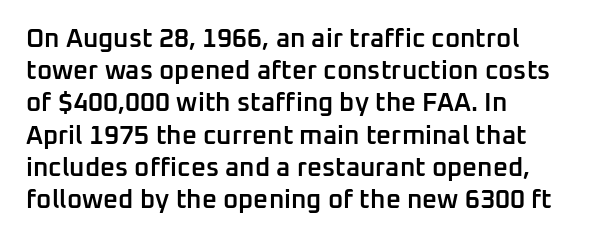
{"italic": "no", "bold": "semi", "underline": "no", "align": "left", "line_spacing_ratio": 1.24, "letter_spacing": "normal", "letter_spacing_em": 0.0, "glyph_px": 26}
